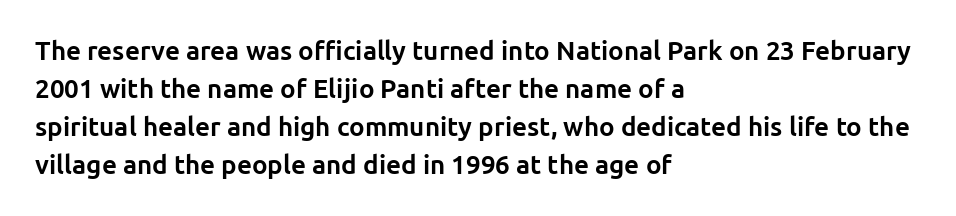
The image shows 26 px bold type, upright; set left-aligned, normal line spacing (1.46x), normal letter spacing, not underlined.
